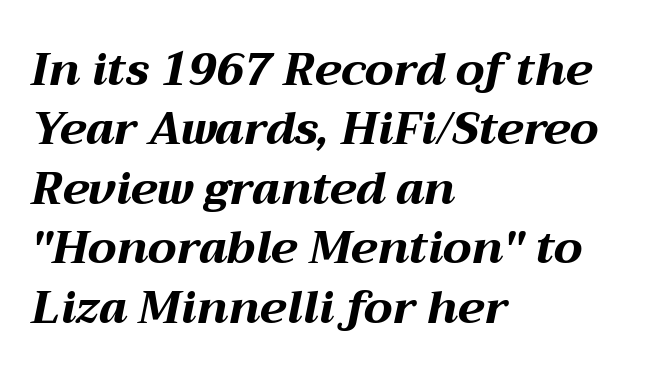
Horizontal alignment here is leftward, the default for most running prose. Proportional: the letters do not fall into vertical columns. Descenders hang freely into open space. The letters are slanted; this is an italic face.
